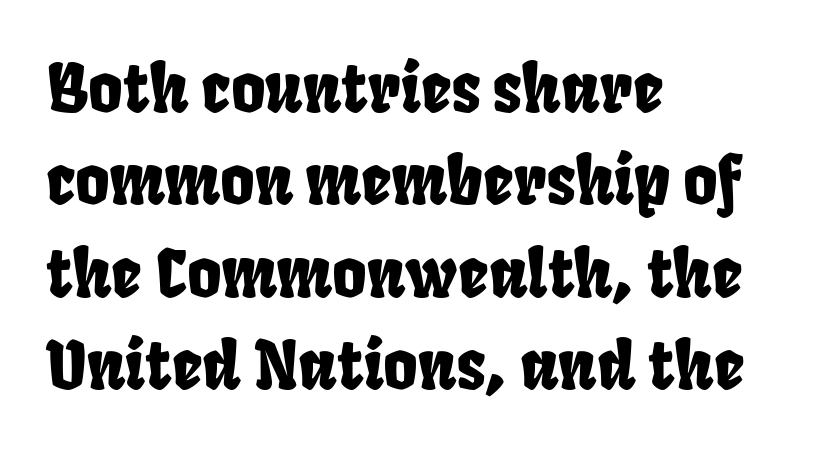
The passage shown has conventional tracking throughout. No word sits above an underline. Does the type have serifs? No, each stem ends abruptly. Vertically, the passage feels balanced, rows spaced as you'd expect.
